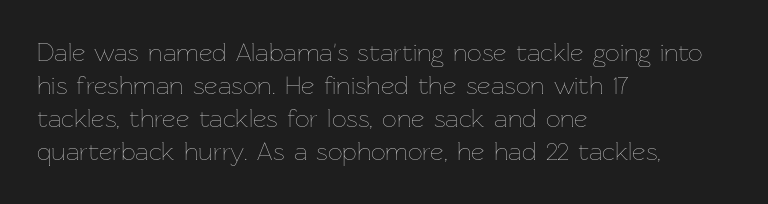
Q: Is the text bold? A: No.
Q: Is the text italic (slanted)? A: No, it is upright.
Q: Is the text underlined? A: No.
Q: How is the paragraph aligned? A: Left-aligned.
Q: Is the spacing between letters normal or unusually wide? A: Normal.
Q: Is the spacing between lines tight, normal or loose? A: Normal.
